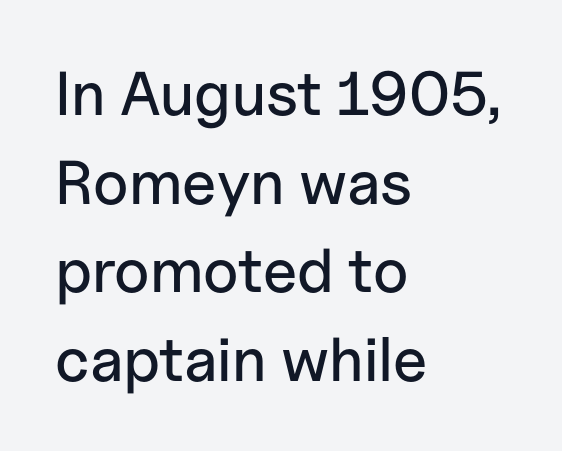
Q: Is the text italic (slanted)? A: No, it is upright.
Q: Is the typeface a serif or a sans-serif typeface? A: Sans-serif.
Q: Is the text underlined? A: No.
Q: How is the paragraph aligned? A: Left-aligned.
Q: Is the spacing between letters normal or unusually wide? A: Normal.
Q: Is the spacing between lines tight, normal or loose? A: Normal.
Q: Width (condensed, normal, or wide)? A: Normal.
Q: Stroke contrast? A: Low.
Q: x-height? A: Medium.
Q: Monospaced? A: No.
